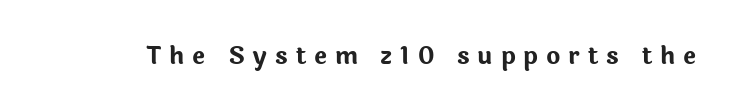
The image shows 24 px bold type, upright; set unusually wide letter spacing (+0.33 em), not underlined.
